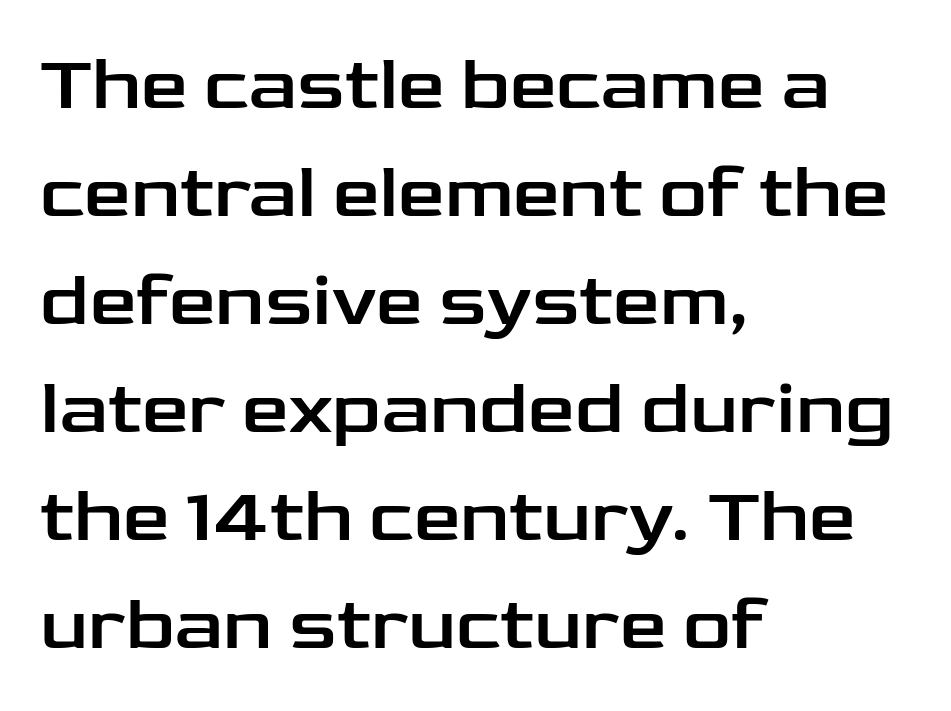
In terms of posture, this sample is upright. Type style note: lacks serifs. The lines in this sample share a left origin and differ only in where they stop. Spacing verdict: proportional, widths tailored to each character. Inter-character spacing is left at the font's built-in metrics. Any mark beneath the type? The region is blank.
